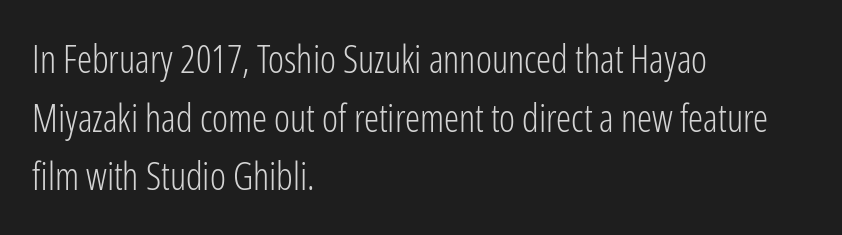
The image shows 38 px light, condensed sans-serif type, upright; set left-aligned, normal line spacing (1.54x), normal letter spacing, not underlined; low stroke contrast and a medium x-height.
